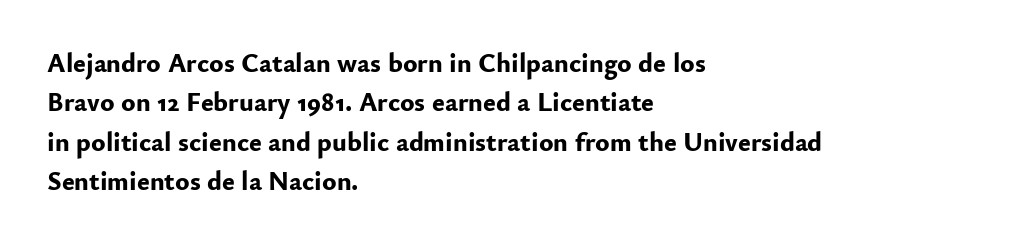
Q: Is the text bold? A: Yes.
Q: Is the text italic (slanted)? A: No, it is upright.
Q: Is the text underlined? A: No.
Q: How is the paragraph aligned? A: Left-aligned.
Q: Is the spacing between letters normal or unusually wide? A: Normal.
Q: Is the spacing between lines tight, normal or loose? A: Normal.
